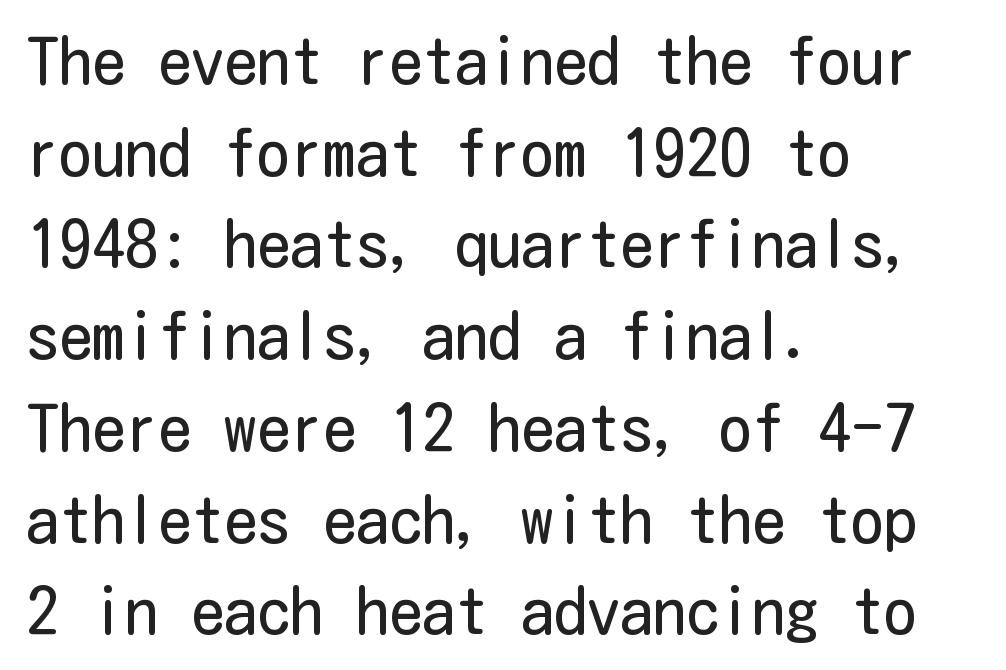
{"serif": "no", "italic": "no", "bold": "no", "weight": "regular", "width": "condensed", "stroke_contrast": "low", "x_height": "medium", "underline": "no", "align": "left", "line_spacing": "normal", "line_spacing_ratio": 1.39, "letter_spacing": "normal", "letter_spacing_em": 0.0, "glyph_px": 66}
